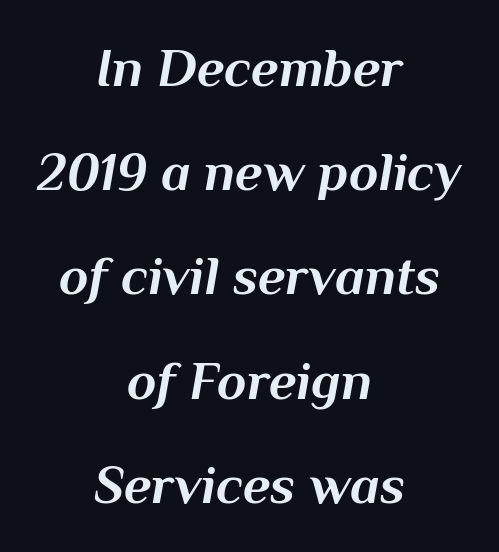
{"italic": "yes", "lean": "right", "slant_degrees": 10, "bold": "yes", "weight": "bold", "width": "normal", "stroke_contrast": "medium", "x_height": "medium", "monospaced": "no", "underline": "no", "align": "center", "line_spacing": "loose", "line_spacing_ratio": 1.93, "letter_spacing": "normal", "letter_spacing_em": 0.0, "glyph_px": 54}
